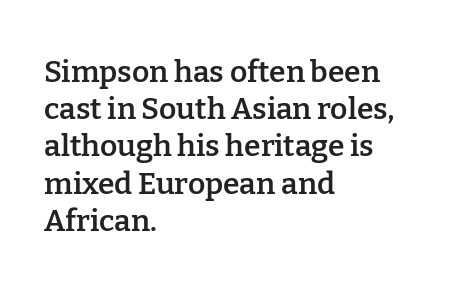
{"serif": "yes", "italic": "no", "bold": "semi", "weight": "semibold", "width": "normal", "stroke_contrast": "low", "x_height": "medium", "monospaced": "no", "underline": "no", "align": "left", "line_spacing_ratio": 1.24, "letter_spacing": "normal", "letter_spacing_em": 0.0, "glyph_px": 30}
